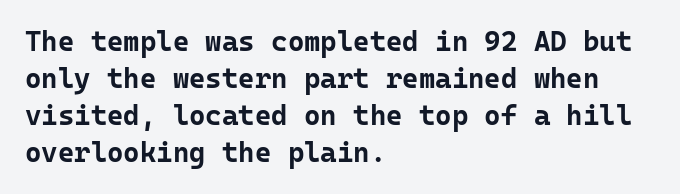
Q: Is the text bold? A: Yes.
Q: Is the text italic (slanted)? A: No, it is upright.
Q: Is the typeface a serif or a sans-serif typeface? A: Sans-serif.
Q: Is the text underlined? A: No.
Q: How is the paragraph aligned? A: Left-aligned.
Q: Is the spacing between letters normal or unusually wide? A: Normal.
Q: Is the spacing between lines tight, normal or loose? A: Normal.
Q: Width (condensed, normal, or wide)? A: Normal.
Q: Stroke contrast? A: Low.
Q: x-height? A: Medium.
Q: Monospaced? A: Yes.
